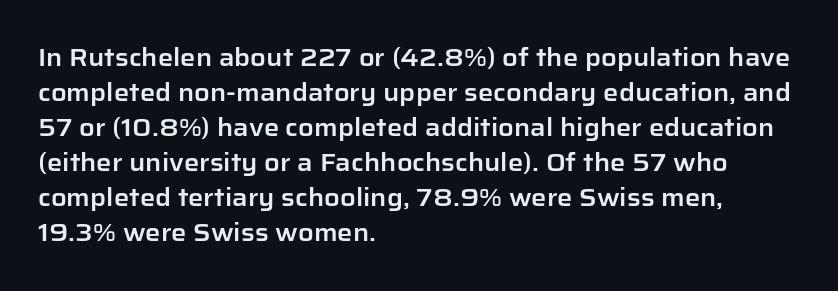
Style check: upright. The designer left line spacing at the default. Casual observation: everything's shoved over to the left. Tracking here is standard; glyphs follow each other at the usual distance. The foot of each line stays bare and open.
